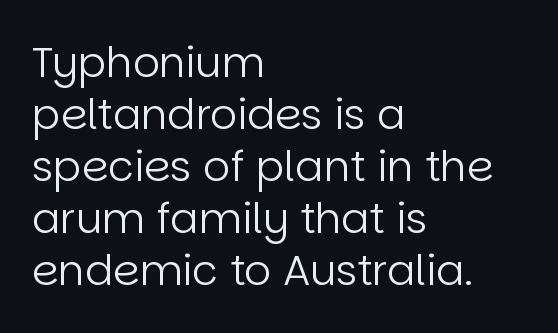
Q: Is the text bold? A: No.
Q: Is the text italic (slanted)? A: No, it is upright.
Q: Is the typeface a serif or a sans-serif typeface? A: Sans-serif.
Q: Is the text underlined? A: No.
Q: How is the paragraph aligned? A: Left-aligned.
Q: Is the spacing between letters normal or unusually wide? A: Normal.
Q: Width (condensed, normal, or wide)? A: Normal.
Q: Stroke contrast? A: Low.
Q: x-height? A: Large.
Q: Monospaced? A: No.
